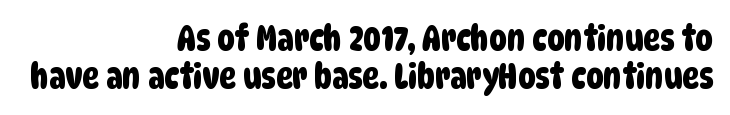
Q: Is the typeface a serif or a sans-serif typeface? A: Sans-serif.
Q: Is the text underlined? A: No.
Q: How is the paragraph aligned? A: Right-aligned.
Q: Is the spacing between letters normal or unusually wide? A: Normal.
Q: Is the spacing between lines tight, normal or loose? A: Tight.
Q: Width (condensed, normal, or wide)? A: Condensed.
Q: Stroke contrast? A: Low.
Q: x-height? A: Large.
Q: Monospaced? A: No.
